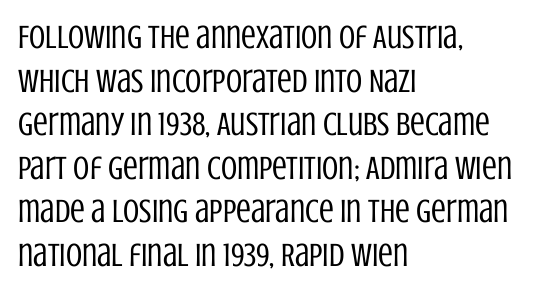
Q: Is the text bold? A: No.
Q: Is the text italic (slanted)? A: No, it is upright.
Q: Is the typeface a serif or a sans-serif typeface? A: Sans-serif.
Q: Is the text underlined? A: No.
Q: How is the paragraph aligned? A: Left-aligned.
Q: Is the spacing between letters normal or unusually wide? A: Normal.
Q: Is the spacing between lines tight, normal or loose? A: Normal.
Q: Width (condensed, normal, or wide)? A: Condensed.
Q: Stroke contrast? A: Low.
Q: x-height? A: Large.
Q: Monospaced? A: No.
